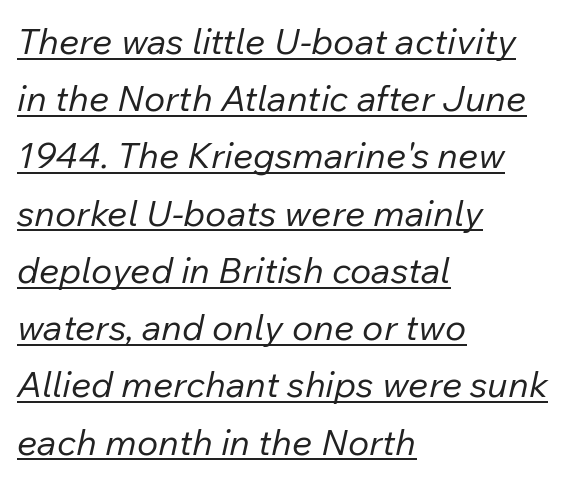
The image shows 36 px regular-weight type, italic (leaning right); set left-aligned, normal line spacing (1.59x), normal letter spacing, underlined; low stroke contrast and a medium x-height.
